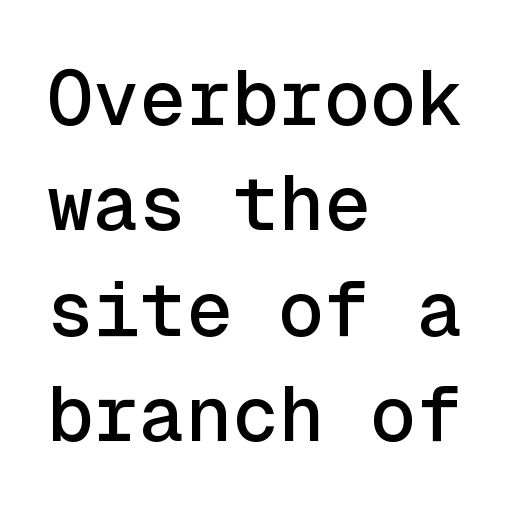
{"serif": "no", "italic": "no", "width": "normal", "x_height": "medium", "monospaced": "yes", "underline": "no", "align": "left", "line_spacing": "normal", "line_spacing_ratio": 1.37, "letter_spacing": "normal", "letter_spacing_em": 0.0, "glyph_px": 77}
